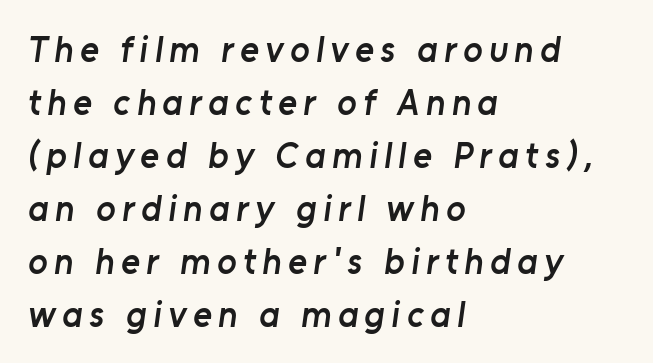
The image shows 36 px semibold sans-serif type; set left-aligned, normal line spacing (1.47x), not underlined; low stroke contrast and a medium x-height.
